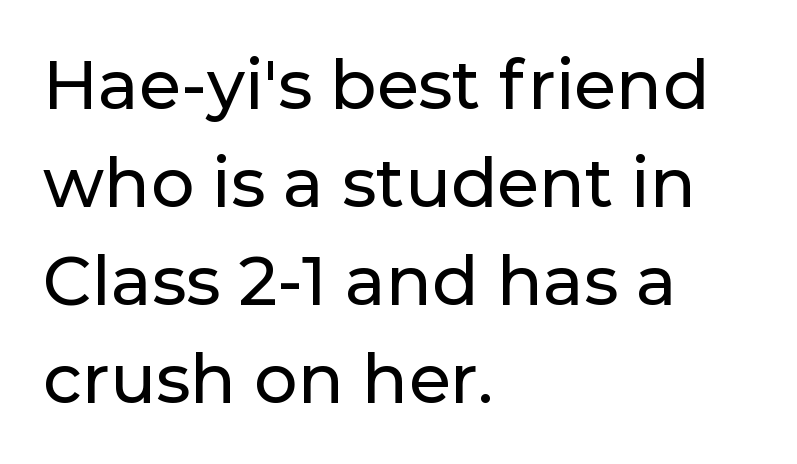
The designer left line spacing at the default. When letters stand straight like this, we call the style roman or upright. A typesetter would call this proportional, since set widths differ per character. The zone under the glyphs is completely vacant.
